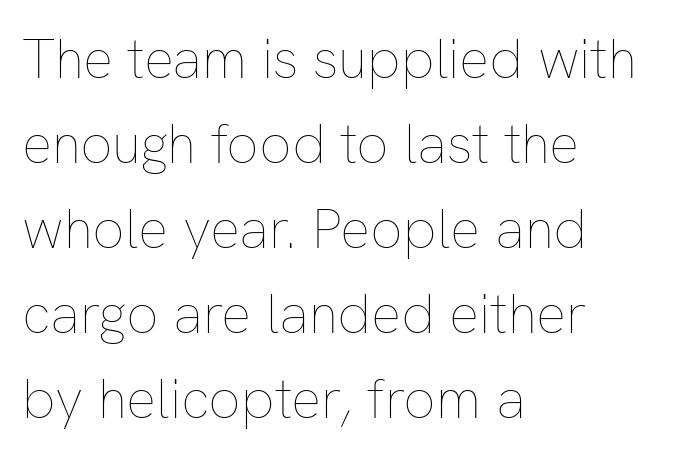
Q: Is the text bold? A: No.
Q: Is the text italic (slanted)? A: No, it is upright.
Q: Is the text underlined? A: No.
Q: How is the paragraph aligned? A: Left-aligned.
Q: Is the spacing between letters normal or unusually wide? A: Normal.
Q: Is the spacing between lines tight, normal or loose? A: Normal.
Q: Width (condensed, normal, or wide)? A: Normal.
Q: Stroke contrast? A: Low.
Q: x-height? A: Medium.
Q: Monospaced? A: No.
